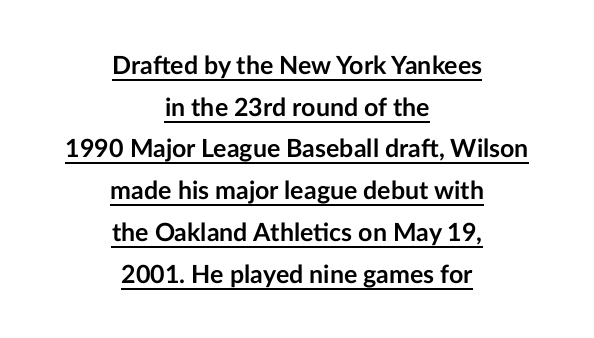
The image shows 25 px bold type, upright; set centered, normal line spacing (1.67x), normal letter spacing, underlined.
